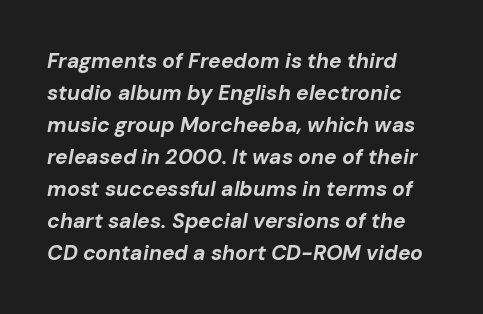
The text carries the slant typical of an italic or oblique font. Nothing unusual about the tracking: characters are spaced as the font intends. Normally led — the rows are evenly, conventionally spaced. Students, this is bold: see how much ink each stroke carries.
